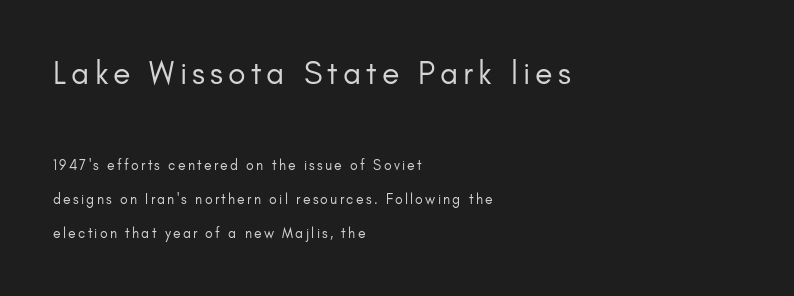
Every row of glyphs begins at an identical x-position on the left. The type family on display is of the sans-serif kind. Is there much room between lines? Yes — plenty of vertical air separates them. Every stem runs plumb, perpendicular to the baseline. Note the varied advance widths — an 'i' is clearly narrower than an 'm'. The font is comparable to plain body text, perhaps lighter.
